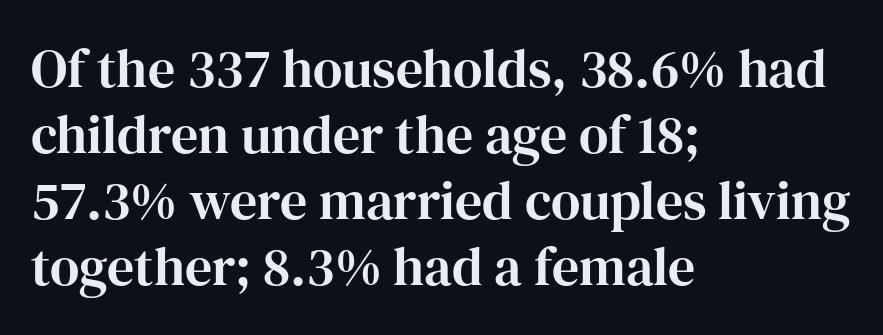
The font family rendered here belongs to the serif group. The face used here is rendered with its standard letterfit. The letters advance in unequal steps, a hallmark of proportional type. The type sits square on the baseline with zero lean.
